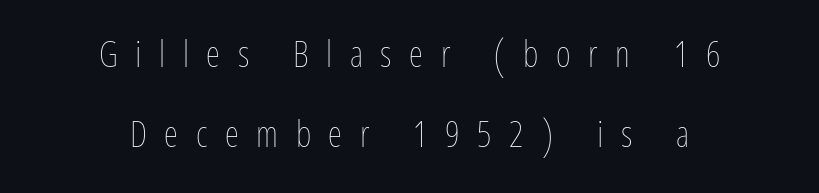
{"italic": "no", "bold": "no", "weight": "thin", "width": "condensed", "stroke_contrast": "low", "x_height": "medium", "monospaced": "no", "underline": "no", "align": "center", "line_spacing": "loose", "line_spacing_ratio": 2.23, "letter_spacing": "wide", "letter_spacing_em": 0.49, "glyph_px": 36}
